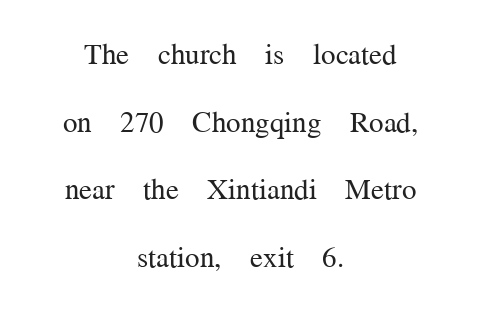
{"serif": "yes", "italic": "no", "bold": "no", "weight": "regular", "width": "normal", "stroke_contrast": "medium", "x_height": "medium", "monospaced": "no", "underline": "no", "align": "center", "line_spacing": "loose", "line_spacing_ratio": 2.33, "letter_spacing": "normal", "letter_spacing_em": 0.0, "glyph_px": 29}
